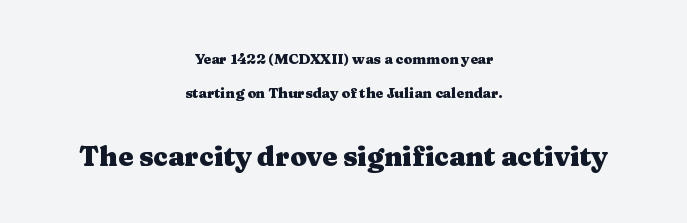
{"italic": "no", "bold": "yes", "underline": "no", "align": "center", "line_spacing": "loose", "line_spacing_ratio": 2.4, "letter_spacing": "normal", "letter_spacing_em": 0.0, "larger_block": "second", "size_ratio": 1.93, "glyph_px": 27}
